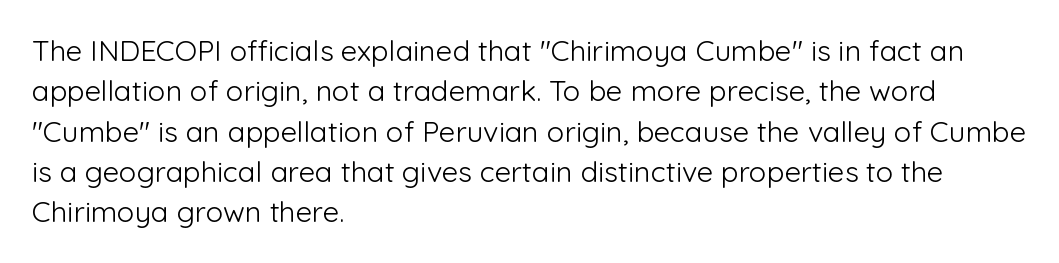
The font is comparable to plain body text, perhaps lighter. Tracking here is standard; glyphs follow each other at the usual distance. Nobody drew a line under any word here. Does the lettering tilt? It doesn't — this is upright. Notice how descenders clear the ascenders below comfortably — that's standard leading. Note the varied advance widths — an 'i' is clearly narrower than an 'm'.
